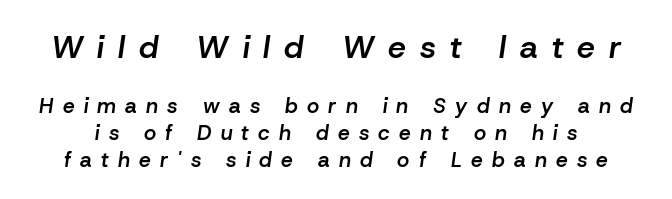
The image shows 32 px semibold type, italic (leaning right); set normal line spacing (1.27x), unusually wide letter spacing (+0.44 em), not underlined; the first (top) block is 1.52x larger; low stroke contrast and a medium x-height.
